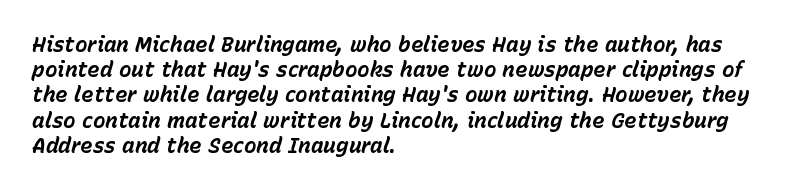
The image shows 21 px bold type, italic (leaning right); set left-aligned, line spacing 1.2x, normal letter spacing, not underlined.
